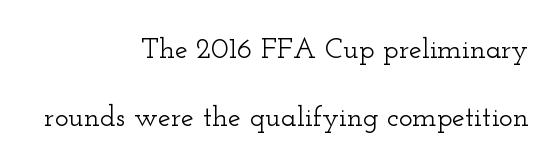
{"serif": "yes", "italic": "no", "width": "wide", "stroke_contrast": "low", "x_height": "small", "monospaced": "no", "underline": "no", "align": "right", "line_spacing": "loose", "line_spacing_ratio": 2.34, "letter_spacing": "normal", "letter_spacing_em": 0.0, "glyph_px": 29}
